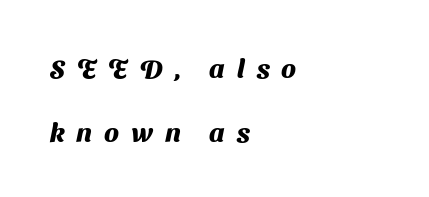
{"bold": "yes", "underline": "no", "align": "left", "line_spacing": "loose", "line_spacing_ratio": 2.36, "letter_spacing": "wide", "letter_spacing_em": 0.44, "glyph_px": 27}
